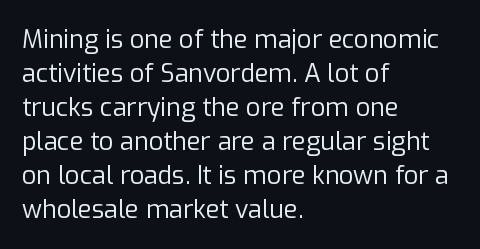
Q: Is the text bold? A: No.
Q: Is the text italic (slanted)? A: No, it is upright.
Q: Is the text underlined? A: No.
Q: How is the paragraph aligned? A: Left-aligned.
Q: Is the spacing between letters normal or unusually wide? A: Normal.
Q: Is the spacing between lines tight, normal or loose? A: Normal.
